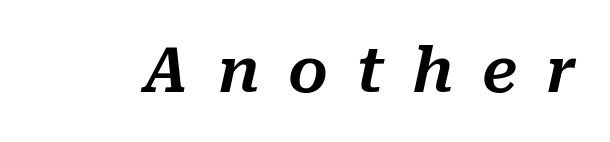
The image shows 62 px text type, italic (leaning right); set unusually wide letter spacing (+0.46 em), not underlined; medium stroke contrast and a medium x-height.
